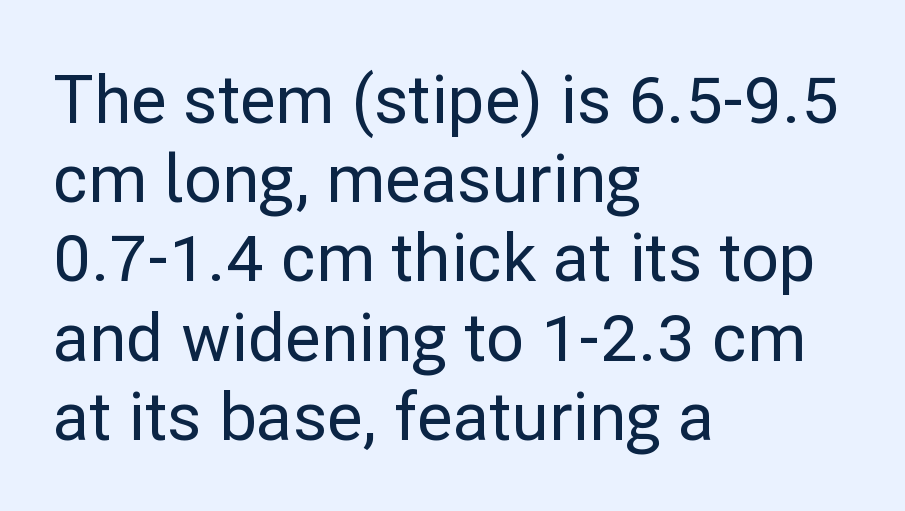
The line texture is even and compact thanks to regular tracking. Just letters on the line, the space beneath them empty. The letters carry no serifs — their stems end cleanly without finishing strokes. A roman cut, with each character standing at attention. Spacing verdict: proportional, widths tailored to each character.
